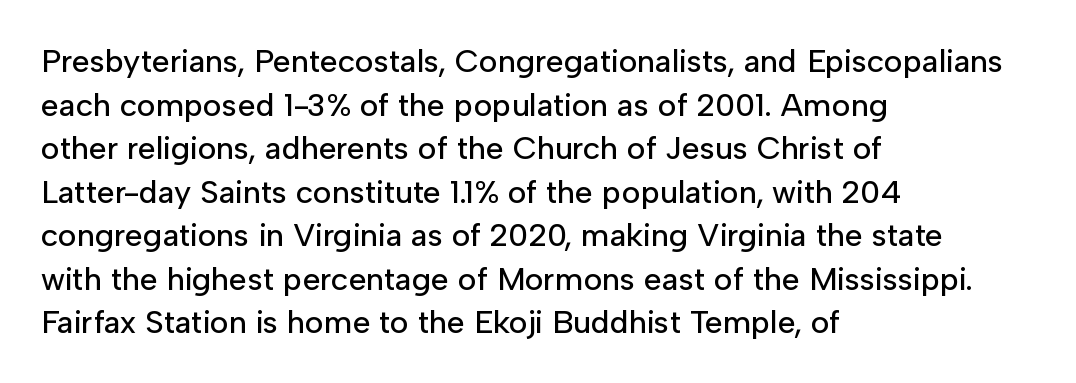
Q: Is the text italic (slanted)? A: No, it is upright.
Q: Is the typeface a serif or a sans-serif typeface? A: Sans-serif.
Q: Is the text underlined? A: No.
Q: How is the paragraph aligned? A: Left-aligned.
Q: Is the spacing between letters normal or unusually wide? A: Normal.
Q: Is the spacing between lines tight, normal or loose? A: Normal.
Q: Width (condensed, normal, or wide)? A: Normal.
Q: Stroke contrast? A: Low.
Q: x-height? A: Medium.
Q: Monospaced? A: No.
